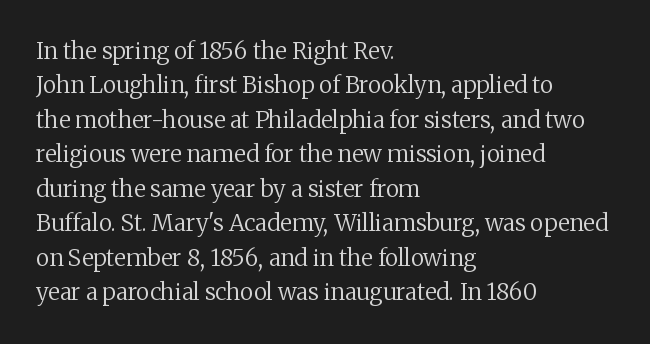
{"italic": "no", "bold": "no", "underline": "no", "align": "left", "line_spacing": "normal", "line_spacing_ratio": 1.5, "letter_spacing": "normal", "letter_spacing_em": 0.0, "glyph_px": 23}
